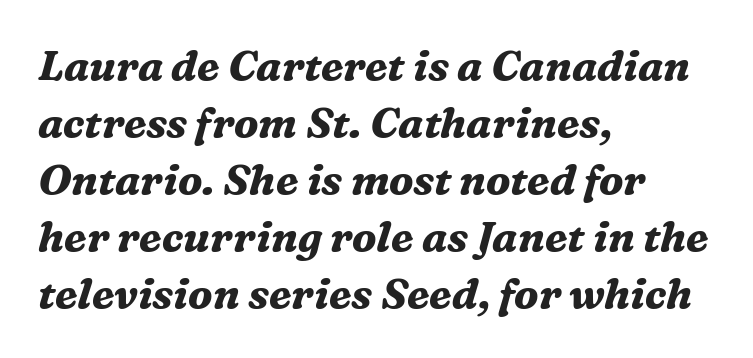
Q: Is the text bold? A: Yes.
Q: Is the text italic (slanted)? A: Yes, it leans right by about 16 degrees.
Q: Is the typeface a serif or a sans-serif typeface? A: Serif.
Q: Is the text underlined? A: No.
Q: How is the paragraph aligned? A: Left-aligned.
Q: Is the spacing between letters normal or unusually wide? A: Normal.
Q: Is the spacing between lines tight, normal or loose? A: Normal.
Q: Width (condensed, normal, or wide)? A: Normal.
Q: Stroke contrast? A: Medium.
Q: x-height? A: Medium.
Q: Monospaced? A: No.
